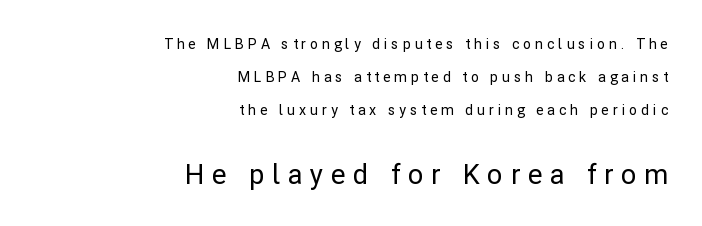
The image shows 27 px text type, upright; set right-aligned, loose line spacing (2.36x), unusually wide letter spacing (+0.28 em), not underlined; the second (bottom) block is 1.93x larger.
